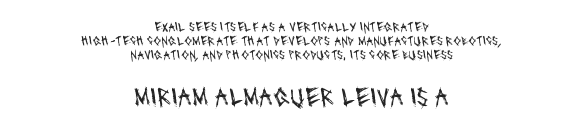
The image shows 27 px text type; set centered, tight line spacing (0.99x), normal letter spacing, not underlined; the second (bottom) block is 1.93x larger.
